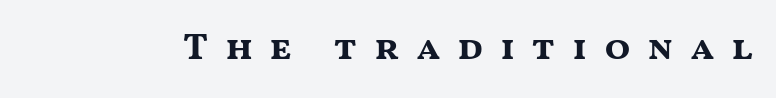
{"serif": "no", "italic": "no", "bold": "yes", "weight": "bold", "width": "wide", "stroke_contrast": "medium", "x_height": "medium", "monospaced": "no", "underline": "no", "letter_spacing": "wide", "letter_spacing_em": 0.43, "glyph_px": 38}
